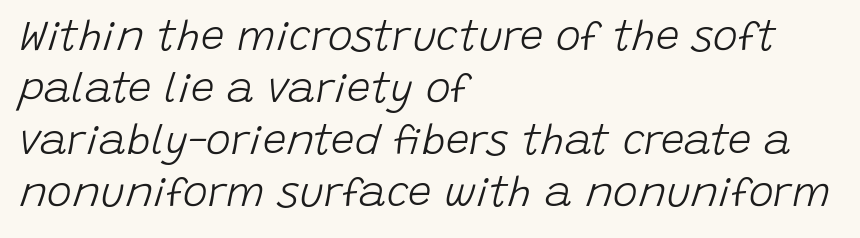
The setting favours the left margin, as ordinary paragraphs usually do. The axis of the letterforms is tilted away from vertical. The typesetting does not lean heavy: it is not bold. Has an underline been added? It has not. Here the glyphs are tracked normally, forming tight word shapes. Note the varied advance widths — an 'i' is clearly narrower than an 'm'.
